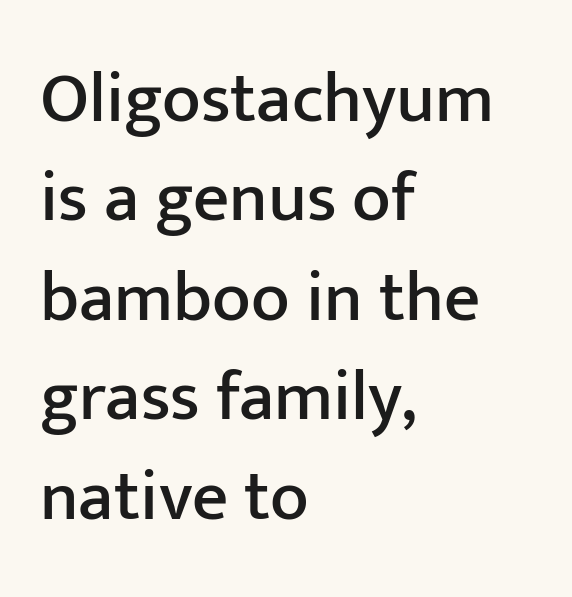
Q: Is the text italic (slanted)? A: No, it is upright.
Q: Is the typeface a serif or a sans-serif typeface? A: Sans-serif.
Q: Is the text underlined? A: No.
Q: How is the paragraph aligned? A: Left-aligned.
Q: Is the spacing between letters normal or unusually wide? A: Normal.
Q: Is the spacing between lines tight, normal or loose? A: Normal.
Q: Width (condensed, normal, or wide)? A: Normal.
Q: Stroke contrast? A: Low.
Q: x-height? A: Medium.
Q: Monospaced? A: No.
